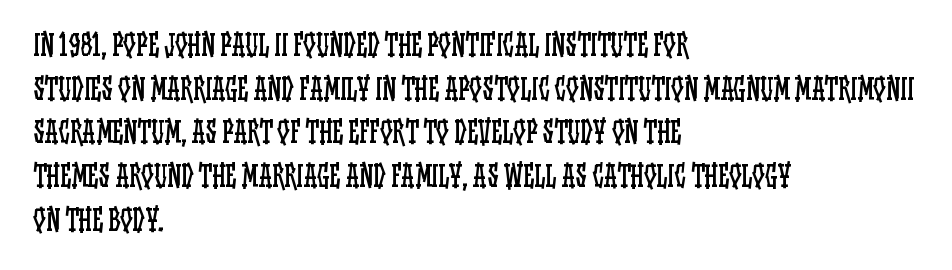
Leading matches the norm, producing a regular column. Is the block centered? No — it sits flush against the left margin. The axis of the letterforms is exactly vertical. Words appear dense and cohesive because spacing is normal. The passage shown is not bold in any degree. Glance below the letters and you will spot only blank space.
